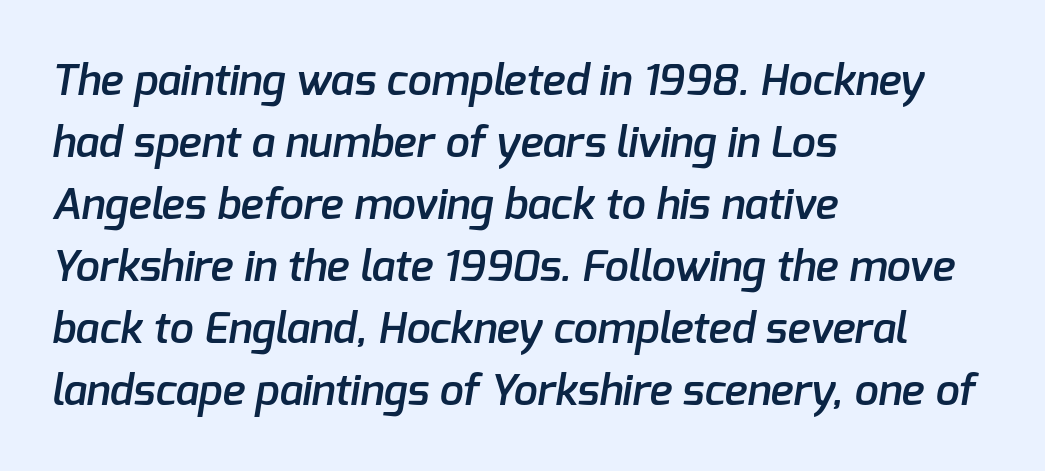
Does the copy run flush right? No — it runs flush left. The characters display no serif detailing; their extremities are plain. Varying glyph widths throughout — classic text-font behaviour. This sample uses plain, unmodified letter spacing.
